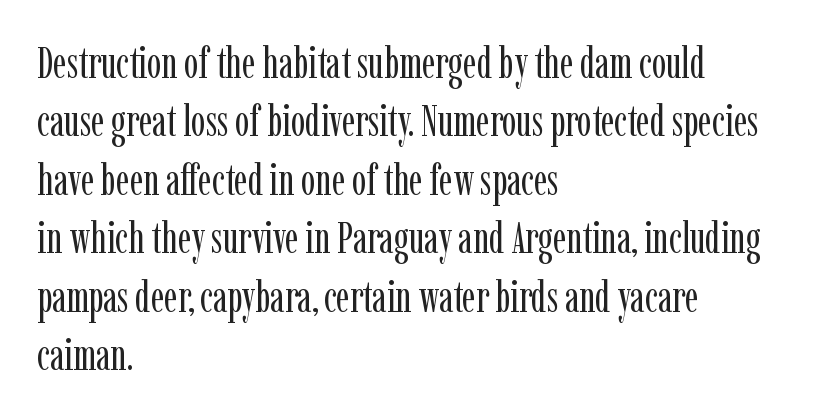
The image shows 43 px regular-weight, condensed serif type, upright; set left-aligned, normal line spacing (1.36x), normal letter spacing, not underlined; low stroke contrast and a medium x-height.
